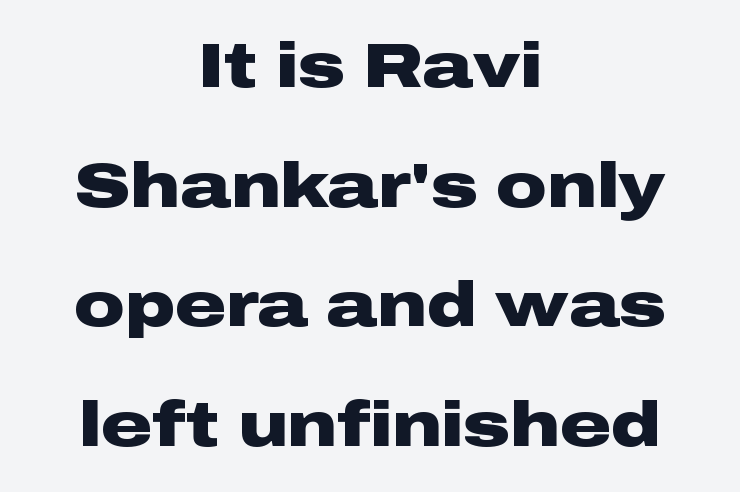
Q: Is the text bold? A: Yes.
Q: Is the text italic (slanted)? A: No, it is upright.
Q: Is the typeface a serif or a sans-serif typeface? A: Sans-serif.
Q: Is the text underlined? A: No.
Q: How is the paragraph aligned? A: Centered.
Q: Is the spacing between letters normal or unusually wide? A: Normal.
Q: Is the spacing between lines tight, normal or loose? A: Loose.
Q: Width (condensed, normal, or wide)? A: Wide.
Q: Stroke contrast? A: Low.
Q: x-height? A: Medium.
Q: Monospaced? A: No.
